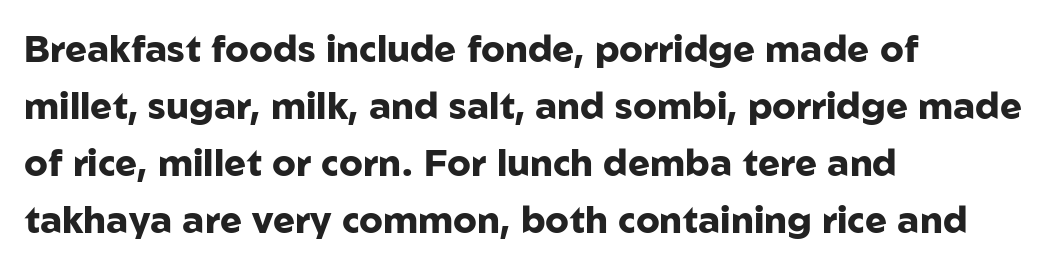
{"serif": "no", "italic": "no", "bold": "yes", "weight": "heavy", "width": "normal", "stroke_contrast": "low", "x_height": "medium", "monospaced": "no", "underline": "no", "align": "left", "line_spacing": "normal", "line_spacing_ratio": 1.54, "letter_spacing": "normal", "letter_spacing_em": 0.0, "glyph_px": 37}
